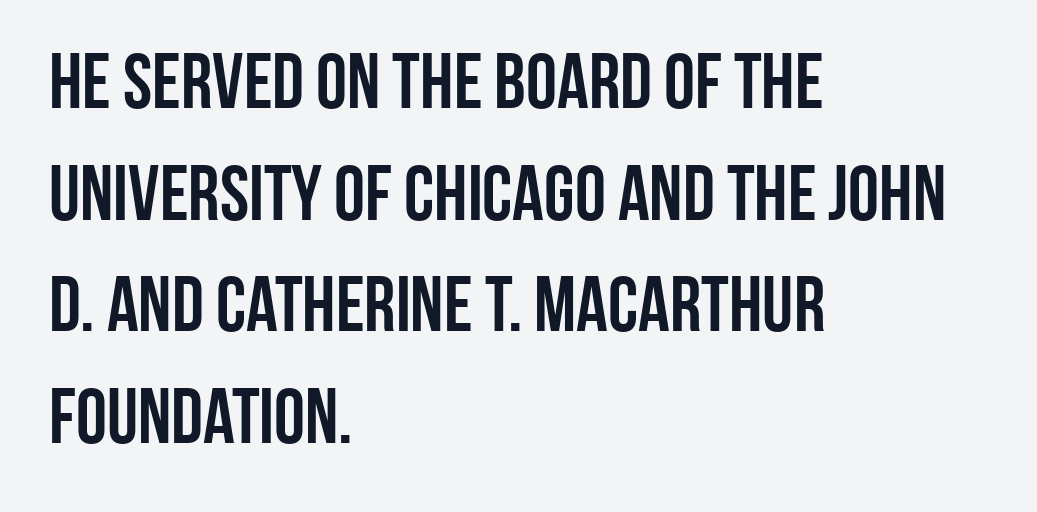
Q: Is the text italic (slanted)? A: No, it is upright.
Q: Is the typeface a serif or a sans-serif typeface? A: Sans-serif.
Q: Is the text underlined? A: No.
Q: How is the paragraph aligned? A: Left-aligned.
Q: Is the spacing between letters normal or unusually wide? A: Normal.
Q: Is the spacing between lines tight, normal or loose? A: Normal.
Q: Width (condensed, normal, or wide)? A: Condensed.
Q: Stroke contrast? A: Low.
Q: x-height? A: Large.
Q: Monospaced? A: No.
